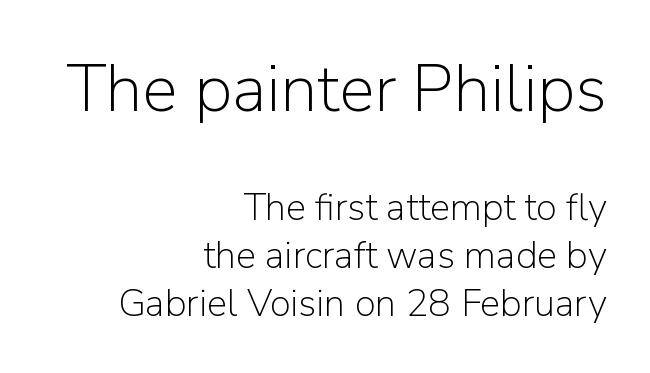
Letters rest on an invisible, unmarked baseline. These lines keep a tight, regular rhythm from letter to letter. The characters are drawn with everyday or finer stroke widths. Classification — sans serif.
